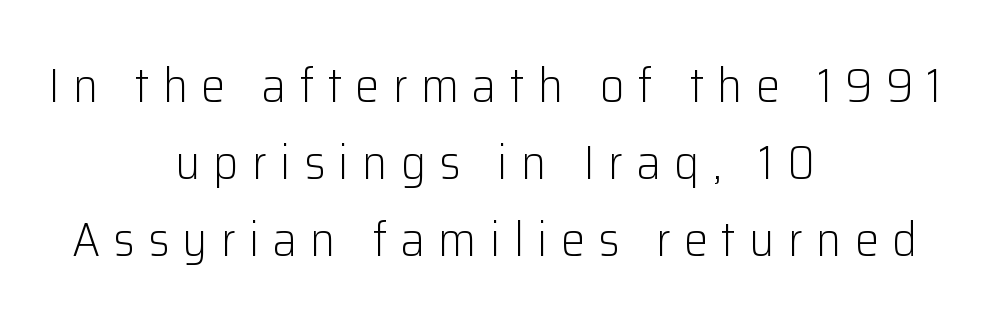
The image shows 48 px light sans-serif type, upright; set centered, normal line spacing (1.6x), unusually wide letter spacing (+0.28 em), not underlined; low stroke contrast and a medium x-height.
